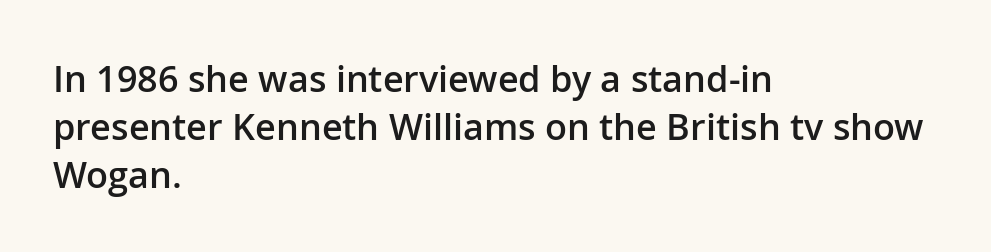
Leftover space on each line is placed entirely after the last word. The type family on display is of the sans-serif kind. You could not count columns in this text — the font is proportionally spaced. A roman cut, with each character standing at attention. Compared with an ordinary text face, these strokes are moderately heavier — a semibold.
